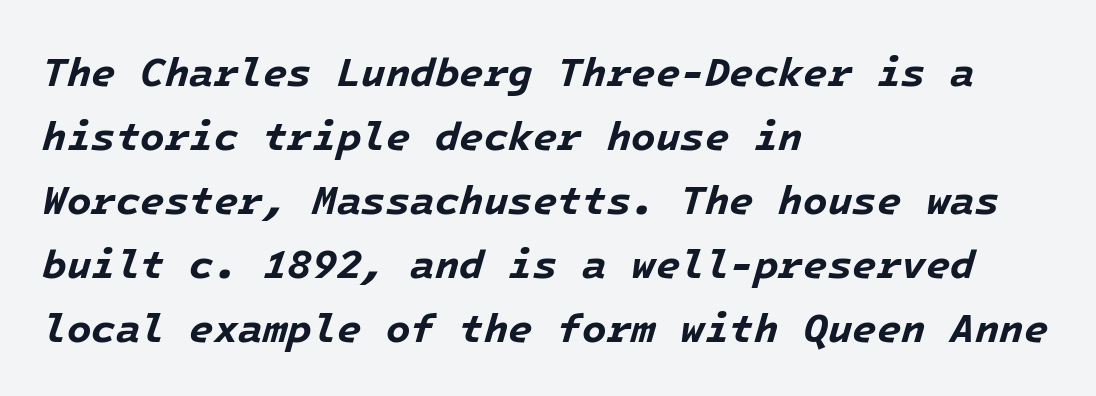
The strip under each line holds only bare page. This is oblique type, the kind used for emphasis or titles. Look at the stroke-to-counter ratio: heavy, a bold. Here the glyphs are tracked normally, forming tight word shapes. The rendering anchors every line to the left-hand side.
